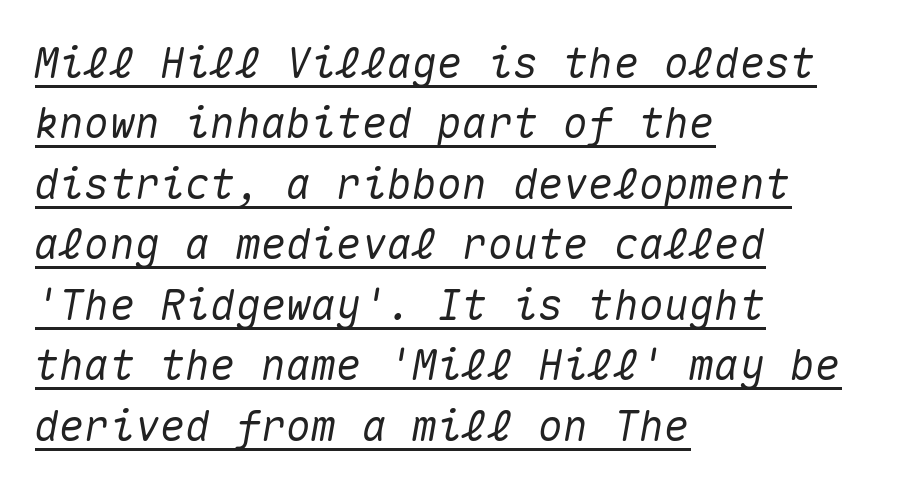
The image shows 42 px text type, italic (leaning right), monospaced; set left-aligned, normal line spacing (1.44x), normal letter spacing, underlined; medium stroke contrast and a medium x-height.
